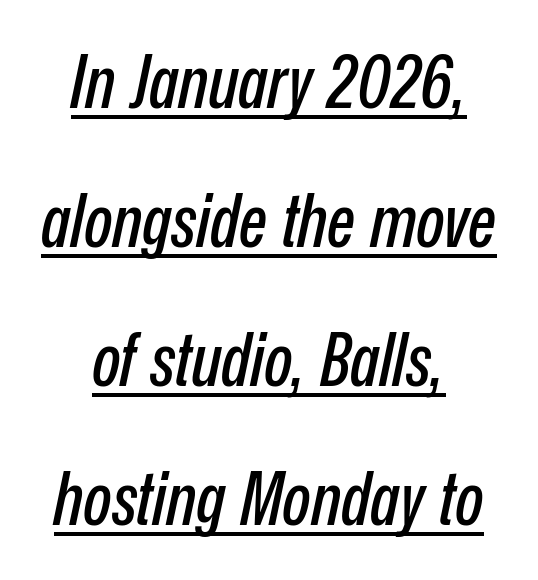
This sample has the flowing, uneven cadence of proportional lettering. Here the glyphs are tracked normally, forming tight word shapes. The string is rendered with underlining switched on. Is the block centered? Yes — each line is placed symmetrically about the middle.
